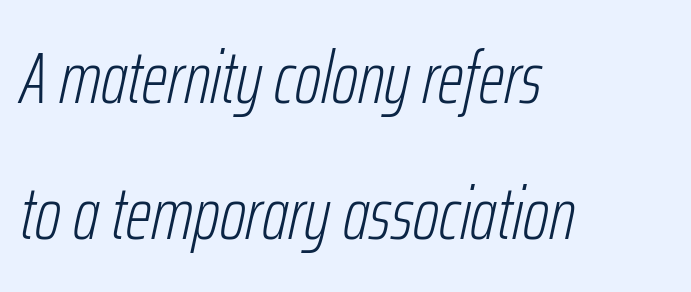
Default kerning and tracking; the words read as compact shapes. Vertical stems look standard width or narrower in stroke. The rag falls on the right side of this text block. The letters are slanted; this is an italic face.
